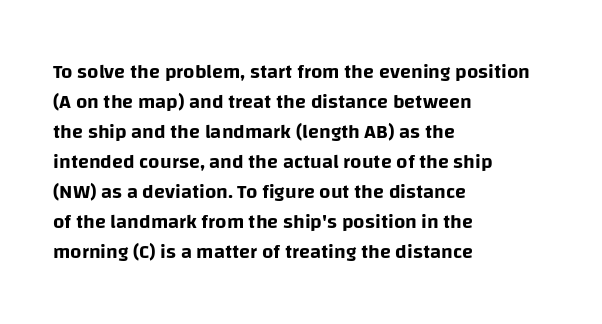
{"italic": "no", "underline": "no", "align": "left", "line_spacing": "normal", "line_spacing_ratio": 1.5, "letter_spacing": "normal", "letter_spacing_em": 0.0, "glyph_px": 20}
